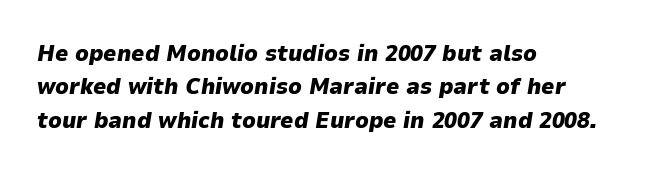
Words float on clear page, feet unadorned. Honestly, the letter spacing is just normal — you wouldn't notice it. Each new line begins a customary step beneath the previous one. The sample has been set heavy, in full bold. Does the copy run flush right? No — it runs flush left.
